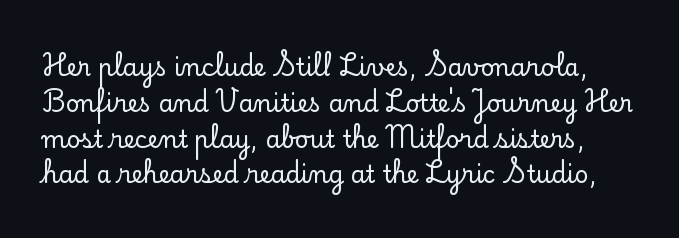
Caption: standard tracking, unaltered. Each new line begins a customary step beneath the previous one. The strip under each line holds only bare page. Characters remain perfectly vertical along every line.
